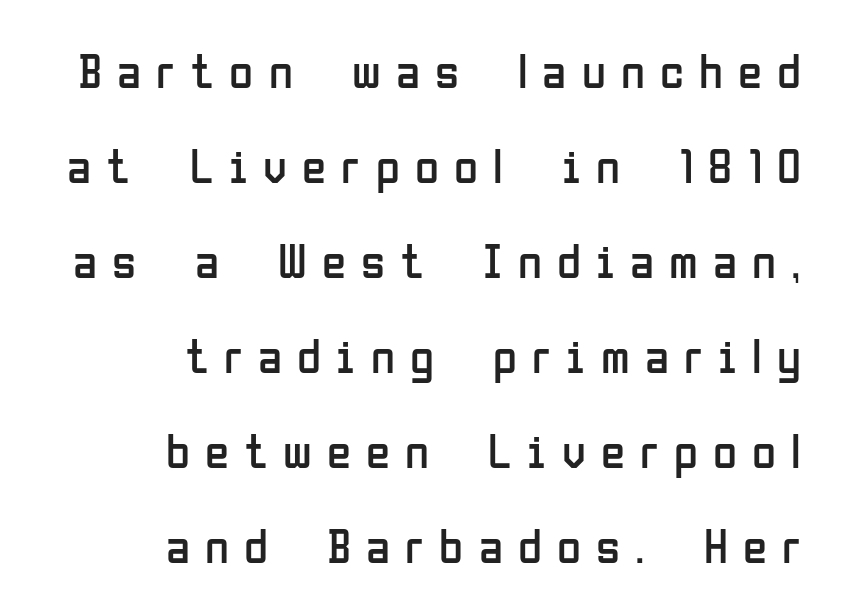
The image shows 49 px regular-weight, condensed sans-serif type, upright; set right-aligned, loose line spacing (1.94x), unusually wide letter spacing (+0.31 em), not underlined; low stroke contrast and a medium x-height.
